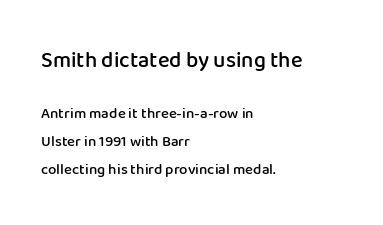
Q: Is the text bold? A: Semi-bold.
Q: Is the text italic (slanted)? A: No, it is upright.
Q: Is the text underlined? A: No.
Q: How is the paragraph aligned? A: Left-aligned.
Q: Is the spacing between letters normal or unusually wide? A: Normal.
Q: Which block of text is set in a larger size, the first (top) or the second (bottom)? A: The first (top) one.
